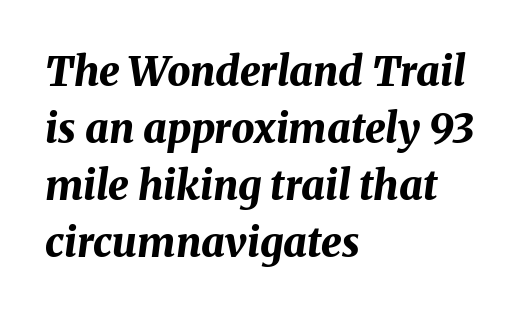
An italicized treatment has been applied to the whole sample. Is this a fixed-width face? No — the glyphs have proportional, varying widths. Regarding leading, the lines here are spaced in the standard way. I'd describe the lettering as bold — thick and assertive. Look at the tracking — it's just the regular setting, nothing added. A classic flush-left, rag-right setting is used for this passage.
